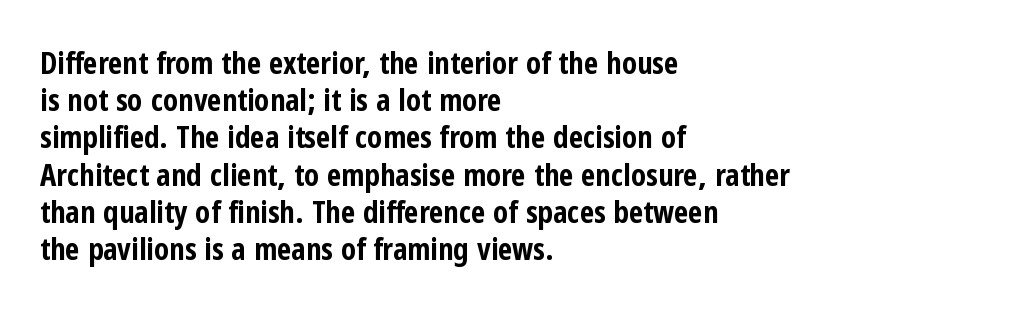
Q: Is the text bold? A: Yes.
Q: Is the text italic (slanted)? A: No, it is upright.
Q: Is the typeface a serif or a sans-serif typeface? A: Sans-serif.
Q: Is the text underlined? A: No.
Q: How is the paragraph aligned? A: Left-aligned.
Q: Is the spacing between letters normal or unusually wide? A: Normal.
Q: Width (condensed, normal, or wide)? A: Condensed.
Q: Stroke contrast? A: Low.
Q: x-height? A: Medium.
Q: Monospaced? A: No.
